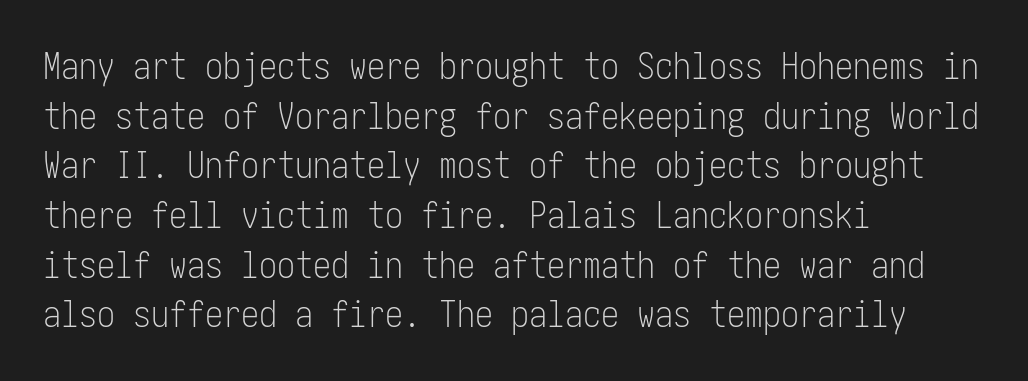
{"serif": "no", "italic": "no", "bold": "no", "weight": "light", "width": "condensed", "stroke_contrast": "low", "x_height": "medium", "underline": "no", "align": "left", "line_spacing": "normal", "line_spacing_ratio": 1.38, "letter_spacing": "normal", "letter_spacing_em": 0.0, "glyph_px": 36}
